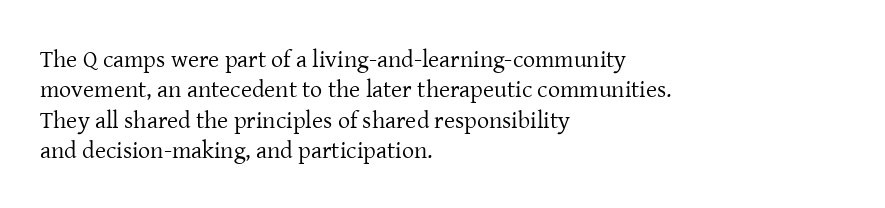
Q: Is the text bold? A: No.
Q: Is the text italic (slanted)? A: No, it is upright.
Q: Is the text underlined? A: No.
Q: How is the paragraph aligned? A: Left-aligned.
Q: Is the spacing between letters normal or unusually wide? A: Normal.
Q: Is the spacing between lines tight, normal or loose? A: Normal.
